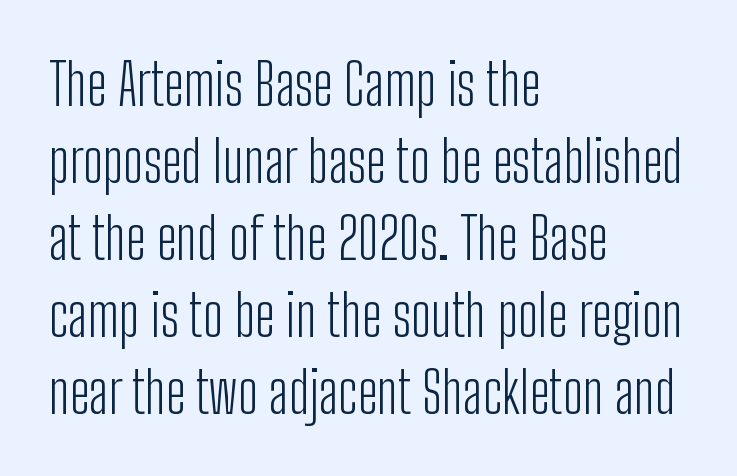
{"serif": "no", "italic": "no", "bold": "no", "weight": "light", "width": "condensed", "stroke_contrast": "low", "x_height": "medium", "monospaced": "no", "underline": "no", "align": "left", "line_spacing": "normal", "line_spacing_ratio": 1.35, "letter_spacing": "normal", "letter_spacing_em": 0.0, "glyph_px": 57}
